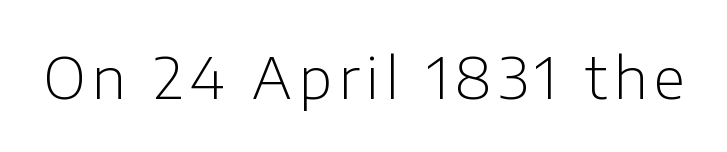
{"serif": "no", "italic": "no", "bold": "no", "weight": "light", "width": "normal", "stroke_contrast": "low", "x_height": "medium", "monospaced": "no", "underline": "no", "glyph_px": 57}
